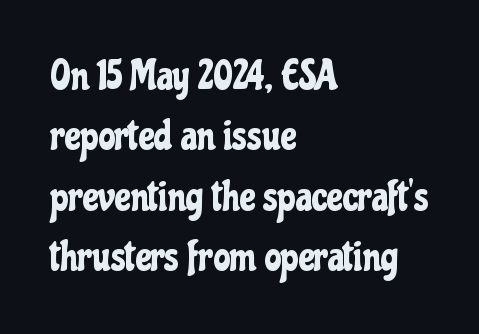
Type without underlining. The lines in this sample share a left origin and differ only in where they stop. Proportional: the letters do not fall into vertical columns. Look at the bottom of the vertical strokes: they stop flat, with no serifs. Is there much room between lines? A standard amount, neither cramped nor airy.
